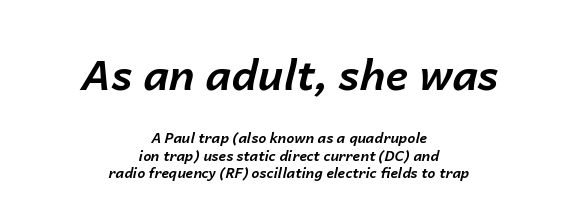
The image shows 42 px bold type, italic (leaning right); set centered, normal line spacing (1.27x), normal letter spacing, not underlined; the first (top) block is 3.0x larger; low stroke contrast and a medium x-height.
